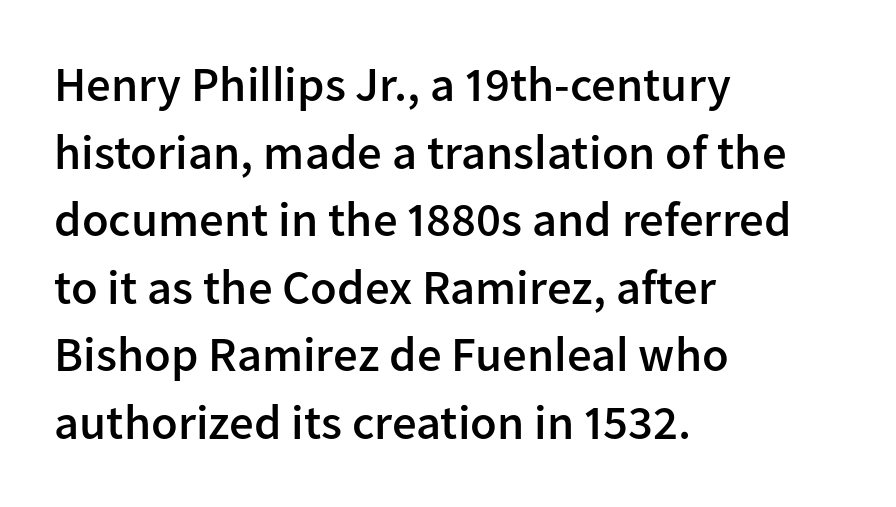
Q: Is the text bold? A: Semi-bold.
Q: Is the text italic (slanted)? A: No, it is upright.
Q: Is the typeface a serif or a sans-serif typeface? A: Sans-serif.
Q: Is the text underlined? A: No.
Q: How is the paragraph aligned? A: Left-aligned.
Q: Is the spacing between letters normal or unusually wide? A: Normal.
Q: Is the spacing between lines tight, normal or loose? A: Normal.
Q: Width (condensed, normal, or wide)? A: Normal.
Q: Stroke contrast? A: Low.
Q: x-height? A: Medium.
Q: Monospaced? A: No.
